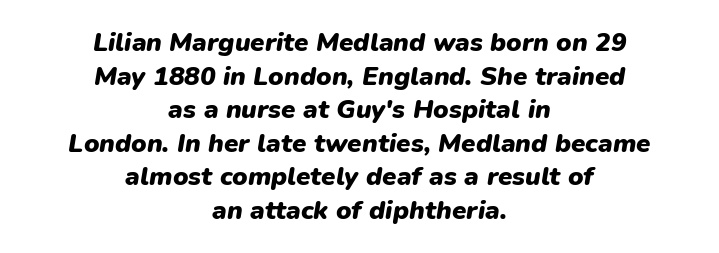
This sample uses plain, unmodified letter spacing. In CSS terms this would be text-align: center. Designer's note — italics engaged. Plenty of ink on the page — the face is bold.
